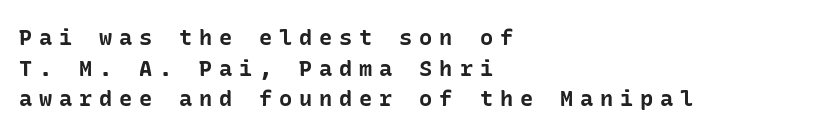
Q: Is the text bold? A: Yes.
Q: Is the text italic (slanted)? A: No, it is upright.
Q: Is the text underlined? A: No.
Q: How is the paragraph aligned? A: Left-aligned.
Q: Is the spacing between letters normal or unusually wide? A: Unusually wide.
Q: Is the spacing between lines tight, normal or loose? A: Normal.
